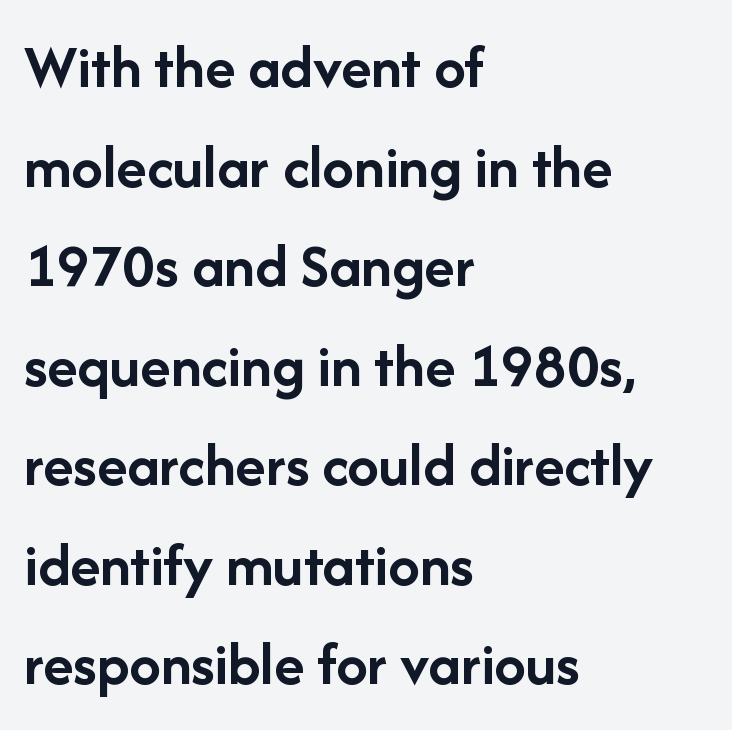
Characters follow at the spacing the type designer built in. No word sits above an underline. Teacher's note: observe the even left margin — that is flush-left alignment. A full-strength bold gives these letters their thick strokes. A typesetter would call this proportional, since set widths differ per character. Students, observe: this is what conventionally led text looks like.
